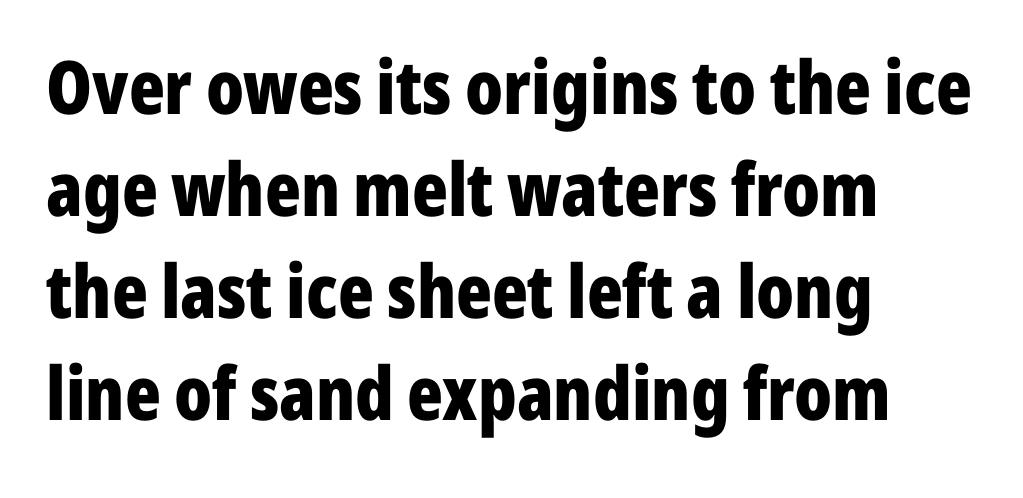
The image shows 74 px bold, condensed sans-serif type, upright; set left-aligned, normal line spacing (1.38x), normal letter spacing, not underlined; low stroke contrast and a medium x-height.
